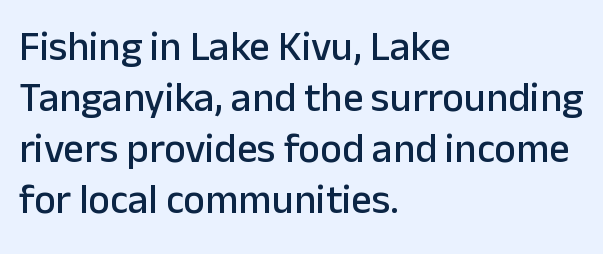
Q: Is the text italic (slanted)? A: No, it is upright.
Q: Is the typeface a serif or a sans-serif typeface? A: Sans-serif.
Q: Is the text underlined? A: No.
Q: How is the paragraph aligned? A: Left-aligned.
Q: Is the spacing between letters normal or unusually wide? A: Normal.
Q: Width (condensed, normal, or wide)? A: Normal.
Q: Stroke contrast? A: Low.
Q: x-height? A: Medium.
Q: Monospaced? A: No.
